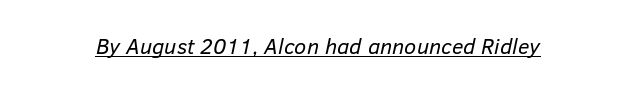
{"italic": "yes", "lean": "right", "slant_degrees": 12, "bold": "no", "underline": "yes", "letter_spacing": "normal", "letter_spacing_em": 0.0, "glyph_px": 22}
